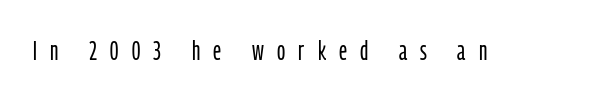
Q: Is the text bold? A: No.
Q: Is the text italic (slanted)? A: No, it is upright.
Q: Is the text underlined? A: No.
Q: Is the spacing between letters normal or unusually wide? A: Unusually wide.
